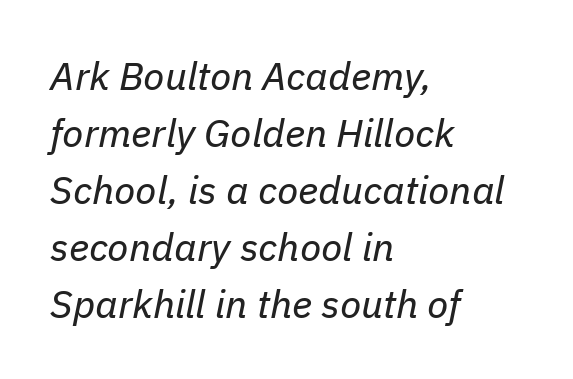
Q: Is the text bold? A: No.
Q: Is the text italic (slanted)? A: Yes, it leans right by about 11 degrees.
Q: Is the text underlined? A: No.
Q: How is the paragraph aligned? A: Left-aligned.
Q: Is the spacing between letters normal or unusually wide? A: Normal.
Q: Is the spacing between lines tight, normal or loose? A: Normal.
Q: Width (condensed, normal, or wide)? A: Normal.
Q: Stroke contrast? A: Low.
Q: x-height? A: Medium.
Q: Monospaced? A: No.
